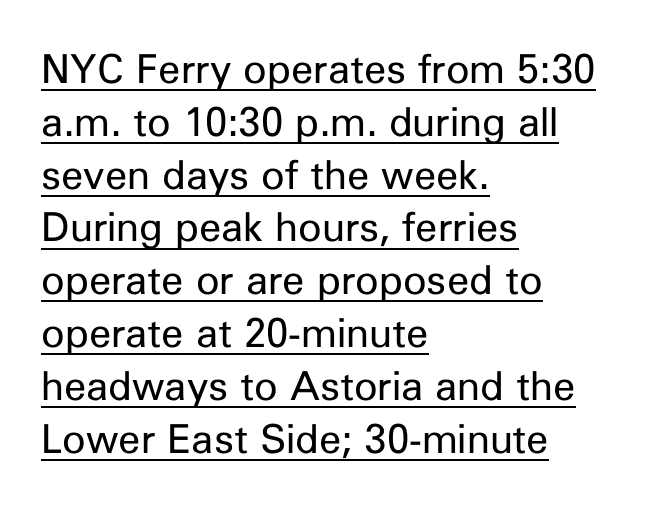
The image shows 40 px regular-weight sans-serif type, upright; set left-aligned, normal line spacing (1.32x), normal letter spacing, underlined; low stroke contrast and a medium x-height.
